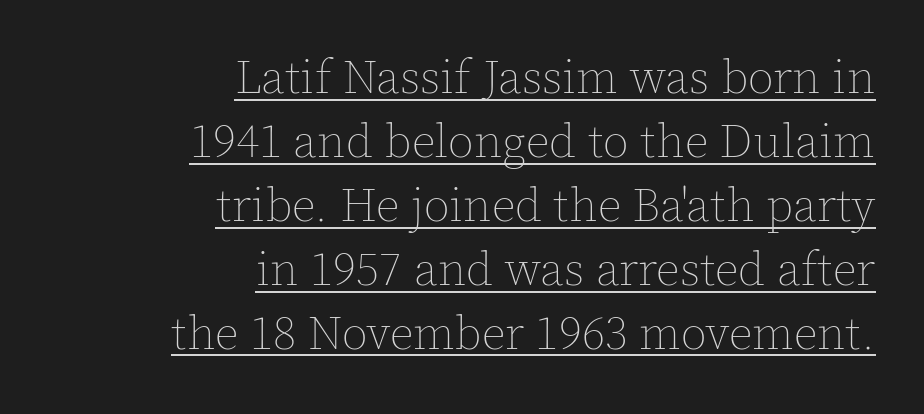
The image shows 47 px thin type, upright; set right-aligned, normal line spacing (1.36x), normal letter spacing, underlined; a medium x-height.
